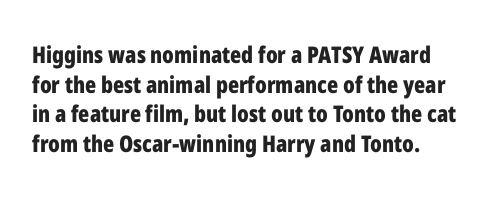
The image shows 23 px bold type, upright; set normal line spacing (1.29x), normal letter spacing, not underlined.
